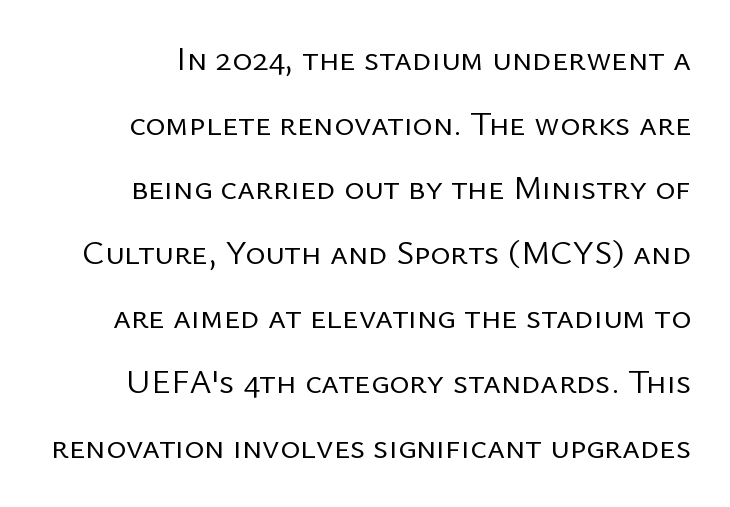
Words float on clear page, feet unadorned. The passage shown has conventional tracking throughout. Think of a printed novel: that variable character pitch is what you see here. The space between consecutive lines is lavish. The letters carry no serifs — their stems end cleanly without finishing strokes. Think standard paragraph weight, or any step lighter than that.
